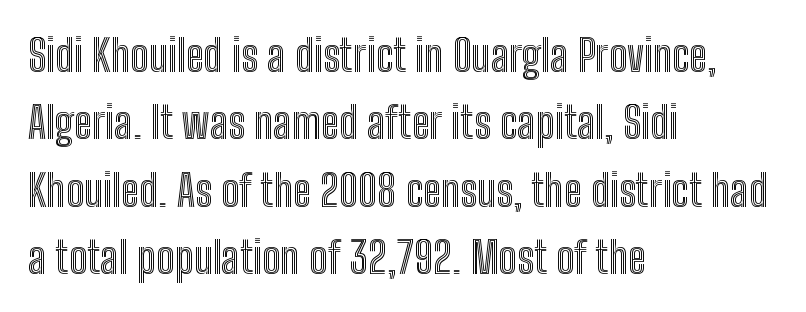
The space directly below the letters is spotless. Interline gaps are of average width in this sample. Notice how the stems are strictly vertical — no italics here. This sample uses plain, unmodified letter spacing. Horizontally, the lines are justified to the leading edge only.
